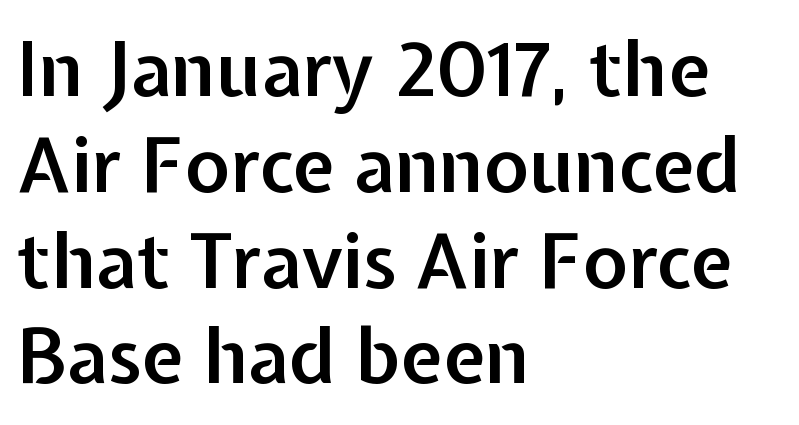
Q: Is the text bold? A: Semi-bold.
Q: Is the text italic (slanted)? A: No, it is upright.
Q: Is the typeface a serif or a sans-serif typeface? A: Sans-serif.
Q: Is the text underlined? A: No.
Q: How is the paragraph aligned? A: Left-aligned.
Q: Is the spacing between letters normal or unusually wide? A: Normal.
Q: Is the spacing between lines tight, normal or loose? A: Normal.
Q: Width (condensed, normal, or wide)? A: Normal.
Q: Stroke contrast? A: Low.
Q: x-height? A: Medium.
Q: Monospaced? A: No.
